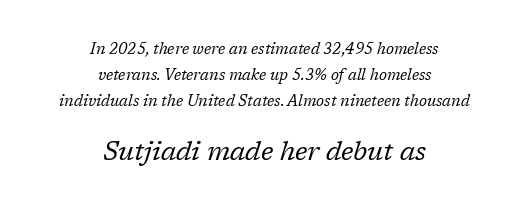
{"italic": "yes", "lean": "right", "slant_degrees": 17, "bold": "no", "underline": "no", "align": "center", "line_spacing_ratio": 1.72, "letter_spacing": "normal", "letter_spacing_em": 0.0, "larger_block": "second", "size_ratio": 1.73, "glyph_px": 26}
